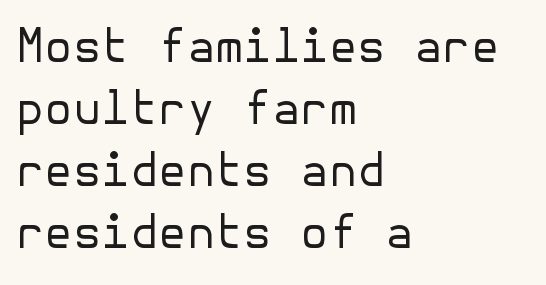
Q: Is the text bold? A: No.
Q: Is the text italic (slanted)? A: No, it is upright.
Q: Is the typeface a serif or a sans-serif typeface? A: Sans-serif.
Q: Is the text underlined? A: No.
Q: How is the paragraph aligned? A: Left-aligned.
Q: Is the spacing between letters normal or unusually wide? A: Normal.
Q: Is the spacing between lines tight, normal or loose? A: Normal.
Q: Width (condensed, normal, or wide)? A: Normal.
Q: Stroke contrast? A: Low.
Q: x-height? A: Medium.
